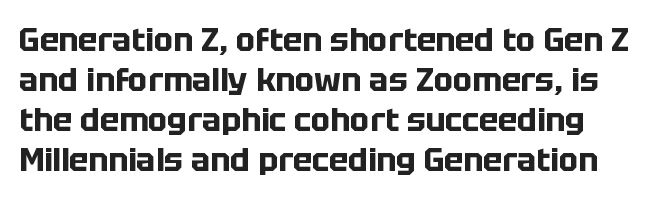
{"serif": "no", "italic": "no", "bold": "yes", "weight": "bold", "width": "normal", "stroke_contrast": "low", "x_height": "large", "monospaced": "no", "underline": "no", "line_spacing": "normal", "line_spacing_ratio": 1.25, "letter_spacing": "normal", "letter_spacing_em": 0.0, "glyph_px": 32}
